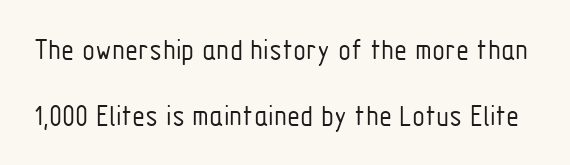
{"serif": "no", "italic": "no", "bold": "no", "weight": "light", "width": "condensed", "stroke_contrast": "low", "x_height": "medium", "monospaced": "no", "underline": "no", "line_spacing": "loose", "line_spacing_ratio": 2.2, "letter_spacing": "normal", "letter_spacing_em": 0.0, "glyph_px": 30}
